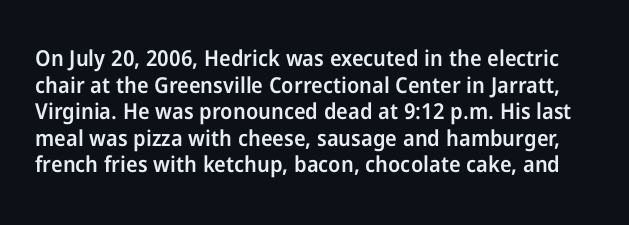
{"italic": "no", "bold": "semi", "underline": "no", "line_spacing_ratio": 1.21, "letter_spacing": "normal", "letter_spacing_em": 0.0, "glyph_px": 22}
